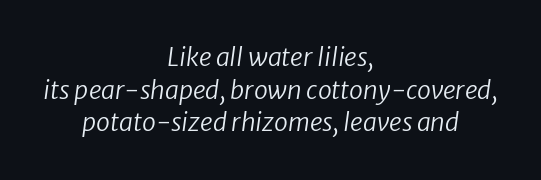
{"italic": "yes", "lean": "right", "slant_degrees": 8, "bold": "no", "underline": "no", "align": "center", "line_spacing": "normal", "line_spacing_ratio": 1.31, "letter_spacing": "normal", "letter_spacing_em": 0.0, "glyph_px": 25}
